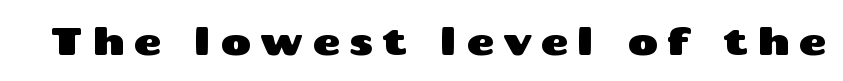
{"serif": "no", "italic": "no", "width": "wide", "stroke_contrast": "medium", "x_height": "medium", "monospaced": "no", "underline": "no", "letter_spacing": "wide", "letter_spacing_em": 0.23, "glyph_px": 38}
